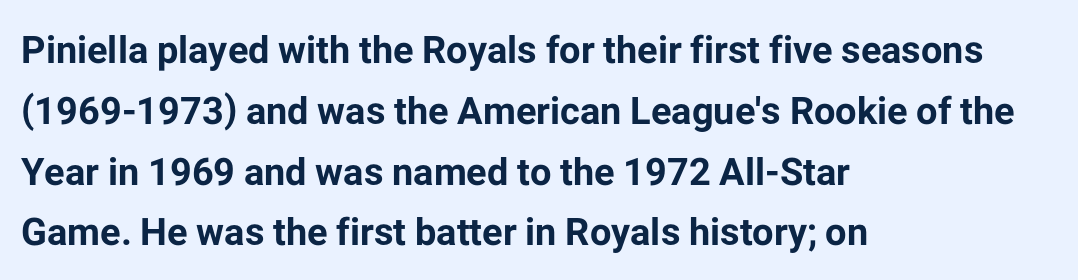
The string is rendered with underlining switched off. These lines are rendered in a variable-pitch font. Reading down the block, your eye returns to a fixed left position each line. In terms of letterspacing, this is plain default setting.
